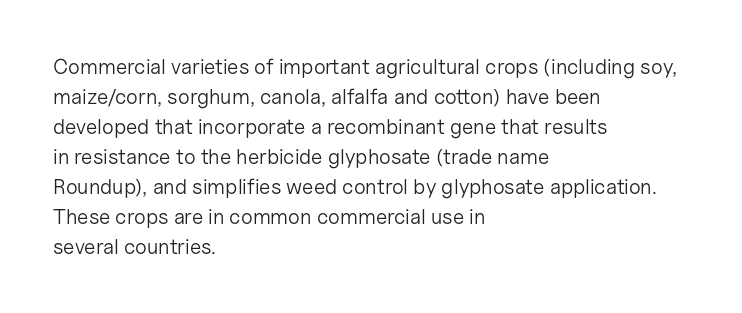
Compared with typical body copy, the letter spacing here is the same. The text block is weighted toward the left margin, trailing off unevenly rightward. The foot of each line stays bare and open. Evenly set lines give the paragraph a standard silhouette. Stroke thickness stays within the range of a standard reading face or lighter.
